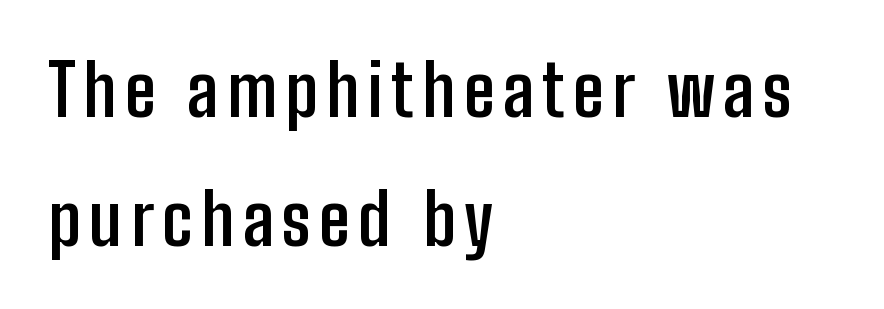
Q: Is the text bold? A: Yes.
Q: Is the text italic (slanted)? A: No, it is upright.
Q: Is the typeface a serif or a sans-serif typeface? A: Sans-serif.
Q: Is the text underlined? A: No.
Q: How is the paragraph aligned? A: Left-aligned.
Q: Width (condensed, normal, or wide)? A: Condensed.
Q: Stroke contrast? A: Low.
Q: x-height? A: Medium.
Q: Monospaced? A: No.
